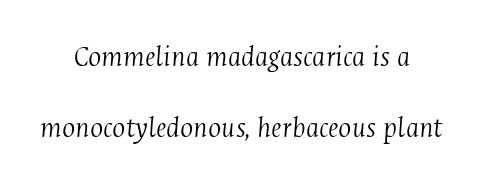
{"serif": "yes", "italic": "yes", "lean": "right", "slant_degrees": 4, "bold": "no", "weight": "light", "width": "condensed", "stroke_contrast": "medium", "x_height": "medium", "monospaced": "no", "underline": "no", "line_spacing": "loose", "line_spacing_ratio": 2.29, "letter_spacing": "normal", "letter_spacing_em": 0.0, "glyph_px": 31}
